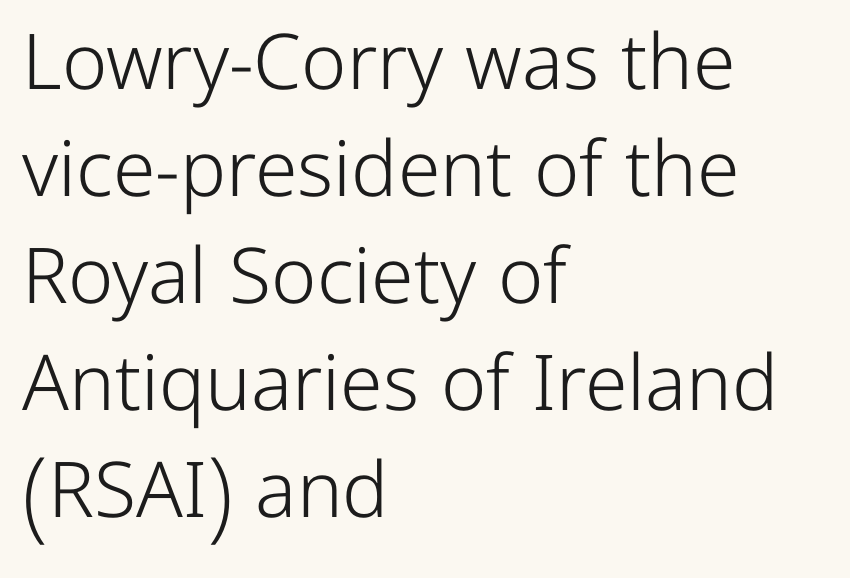
The image shows 77 px light sans-serif type, upright; set left-aligned, normal line spacing (1.39x), normal letter spacing, not underlined; low stroke contrast and a medium x-height.
